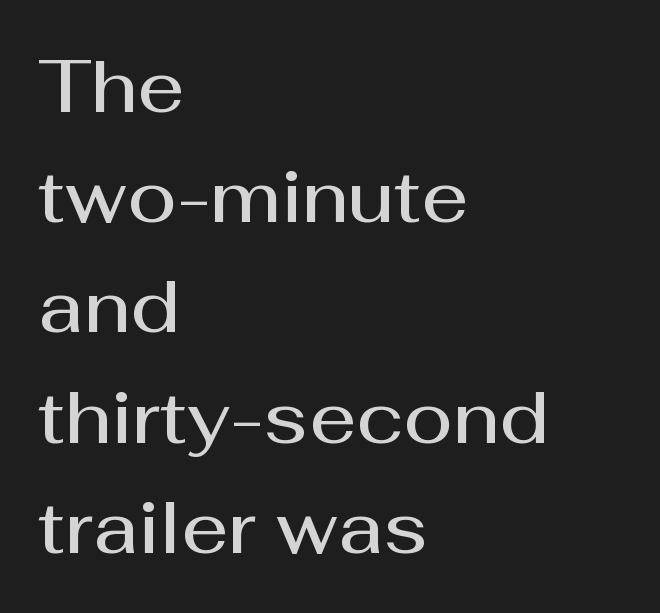
{"serif": "no", "italic": "no", "bold": "semi", "weight": "semibold", "width": "normal", "stroke_contrast": "medium", "x_height": "medium", "monospaced": "no", "underline": "no", "align": "left", "line_spacing": "normal", "line_spacing_ratio": 1.51, "letter_spacing": "normal", "letter_spacing_em": 0.0, "glyph_px": 73}
